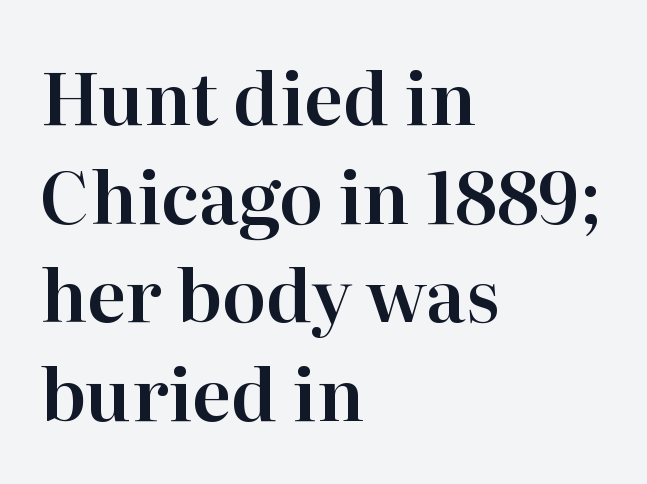
The image shows 72 px serif type, upright; set left-aligned, normal line spacing (1.37x), normal letter spacing, not underlined; high stroke contrast and a medium x-height.
